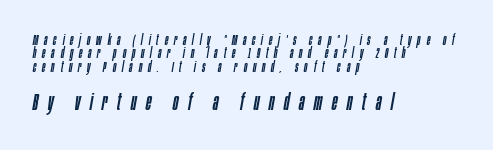
These lines stack with their left ends in a neat column. Larger block? The one below; the one above is distinctly smaller. An italicized treatment has been applied to the whole sample. This rendering widens character spacing well past its baseline value. Honestly, there is no underline to notice here at all. How would I describe the line gaps? Narrow and economical.
